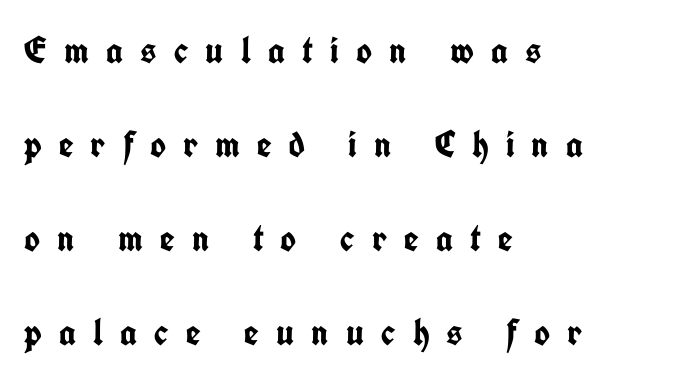
Q: Is the text bold? A: Yes.
Q: Is the text italic (slanted)? A: No, it is upright.
Q: Is the typeface a serif or a sans-serif typeface? A: Sans-serif.
Q: Is the text underlined? A: No.
Q: How is the paragraph aligned? A: Left-aligned.
Q: Is the spacing between letters normal or unusually wide? A: Unusually wide.
Q: Is the spacing between lines tight, normal or loose? A: Loose.
Q: Width (condensed, normal, or wide)? A: Condensed.
Q: Stroke contrast? A: Low.
Q: x-height? A: Medium.
Q: Monospaced? A: No.
